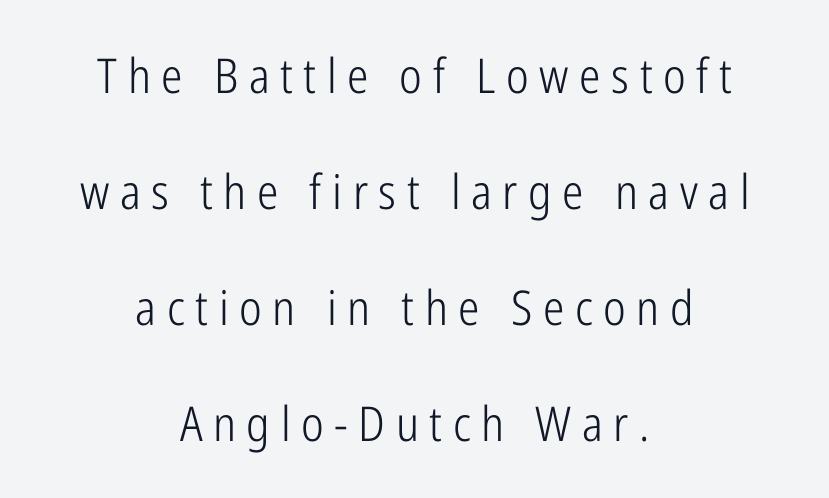
Note the varied advance widths — an 'i' is clearly narrower than an 'm'. A quiet, ordinary-to-light weight characterises the typeface. The lines are quadded center. Vertical spacing — loose.
